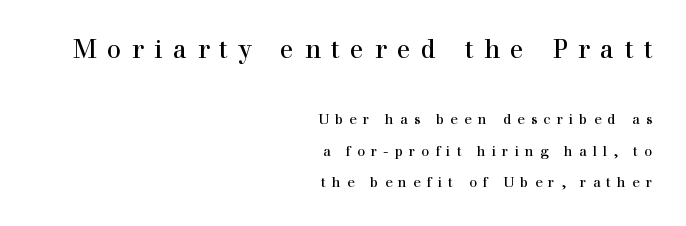
Descenders are the only things crossing below the line. Ink coverage per letter is moderate at most. Compared with a flush-left layout, this one pins lines to the opposite, right side. These lines stand farther apart than default settings would place them. In terms of letterspacing, this is a distinctly airy, spread setting.
